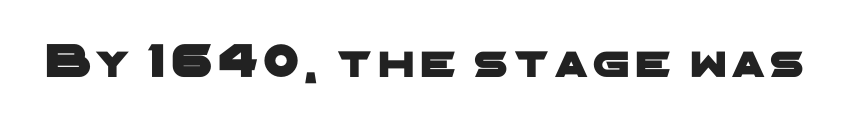
Q: Is the typeface a serif or a sans-serif typeface? A: Sans-serif.
Q: Is the text underlined? A: No.
Q: Width (condensed, normal, or wide)? A: Wide.
Q: Stroke contrast? A: Low.
Q: x-height? A: Medium.
Q: Monospaced? A: No.
